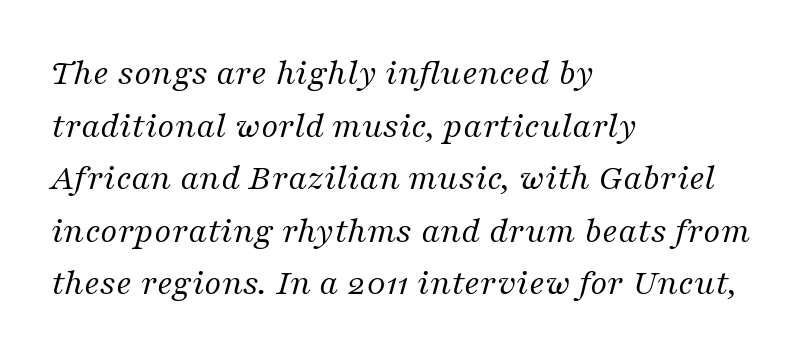
The image shows 37 px regular-weight serif type, italic (leaning right); set left-aligned, normal line spacing (1.42x), normal letter spacing, not underlined; medium stroke contrast and a medium x-height.
